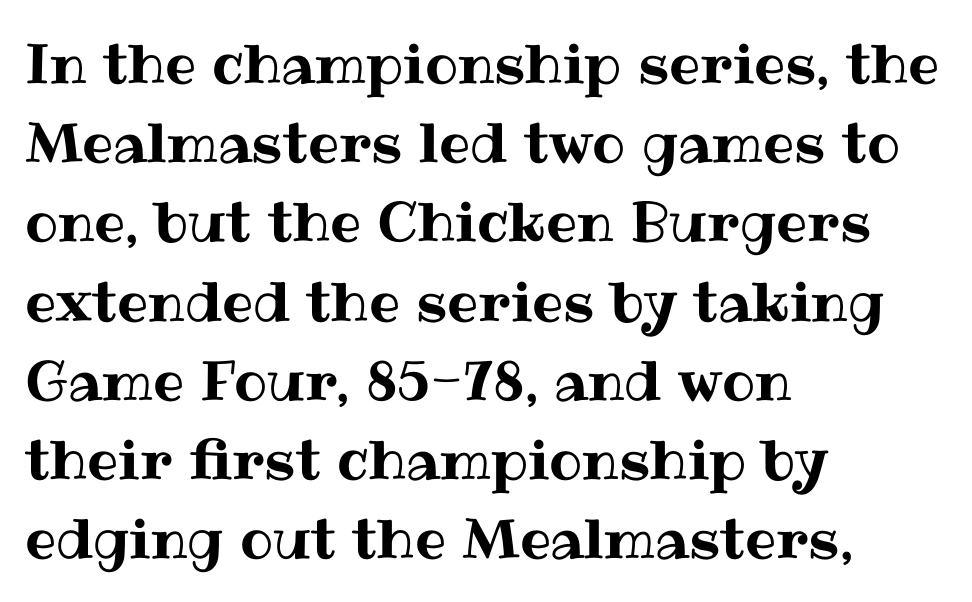
Q: Is the text italic (slanted)? A: No, it is upright.
Q: Is the text underlined? A: No.
Q: How is the paragraph aligned? A: Left-aligned.
Q: Is the spacing between letters normal or unusually wide? A: Normal.
Q: Is the spacing between lines tight, normal or loose? A: Normal.
Q: Width (condensed, normal, or wide)? A: Normal.
Q: Stroke contrast? A: Medium.
Q: x-height? A: Medium.
Q: Monospaced? A: No.
